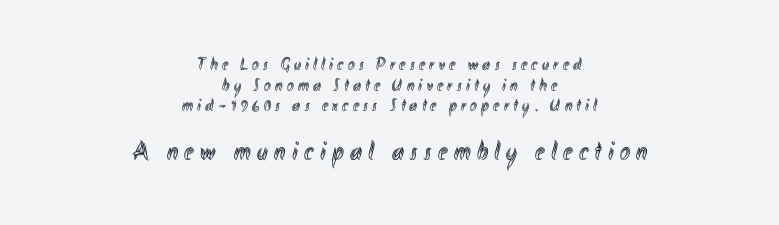
{"underline": "no", "align": "center", "line_spacing": "tight", "line_spacing_ratio": 1.14, "letter_spacing": "wide", "letter_spacing_em": 0.24, "larger_block": "second", "size_ratio": 1.5, "glyph_px": 27}
